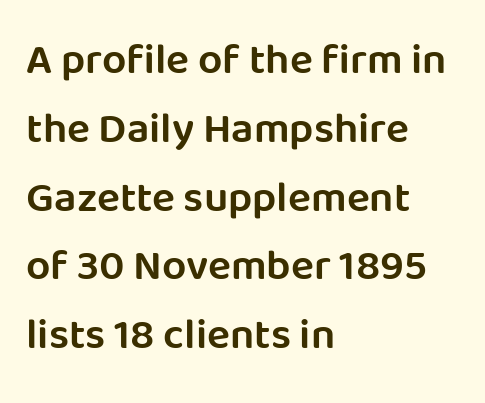
Q: Is the text bold? A: Semi-bold.
Q: Is the text italic (slanted)? A: No, it is upright.
Q: Is the typeface a serif or a sans-serif typeface? A: Sans-serif.
Q: Is the text underlined? A: No.
Q: How is the paragraph aligned? A: Left-aligned.
Q: Is the spacing between letters normal or unusually wide? A: Normal.
Q: Is the spacing between lines tight, normal or loose? A: Normal.
Q: Width (condensed, normal, or wide)? A: Normal.
Q: Stroke contrast? A: Low.
Q: x-height? A: Large.
Q: Monospaced? A: No.
